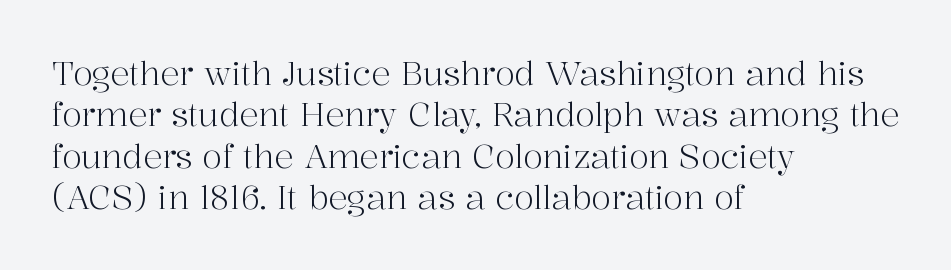
The letters stand straight up with perfectly vertical stems. Proportional: the letters do not fall into vertical columns. Successive baselines arrive at the customary interval. Inter-character spacing is left at the font's built-in metrics.
